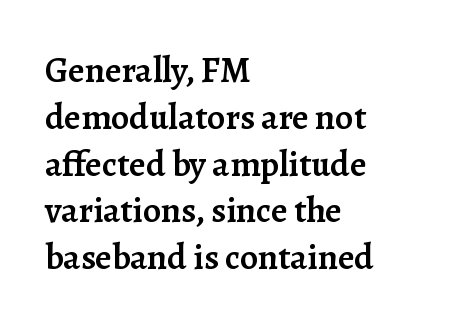
Glance below the letters and you will spot only blank space. This sample has the flowing, uneven cadence of proportional lettering. These lines stack with their left ends in a neat column. Every stem runs plumb, perpendicular to the baseline. Compared with typical body copy, the letter spacing here is the same.
